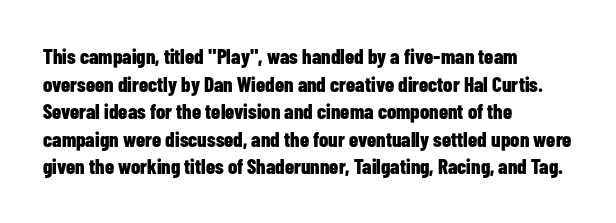
Q: Is the text bold? A: Yes.
Q: Is the text italic (slanted)? A: No, it is upright.
Q: Is the text underlined? A: No.
Q: How is the paragraph aligned? A: Left-aligned.
Q: Is the spacing between letters normal or unusually wide? A: Normal.
Q: Is the spacing between lines tight, normal or loose? A: Normal.
